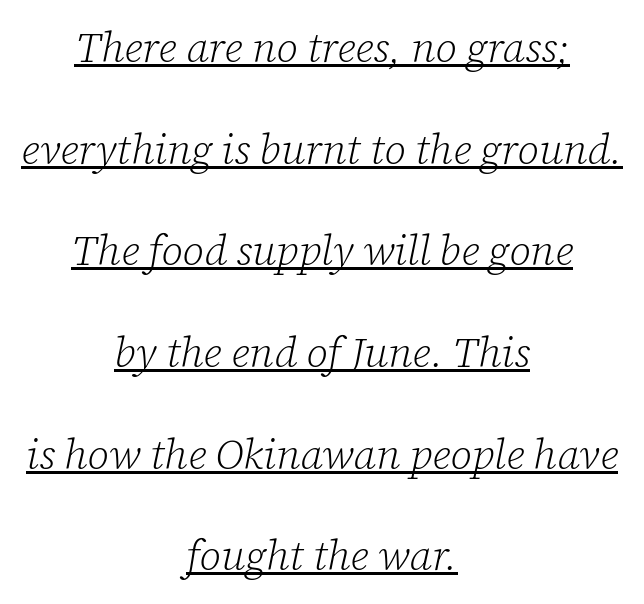
You could not count columns in this text — the font is proportionally spaced. Weight: in the light-to-regular range. Standard letterfit; no display-style spreading of the glyphs. Whoever set this chose breathing room over compactness in the vertical rhythm. The characters display serif detailing at their extremities. Looks like someone drew a line under every word here.
